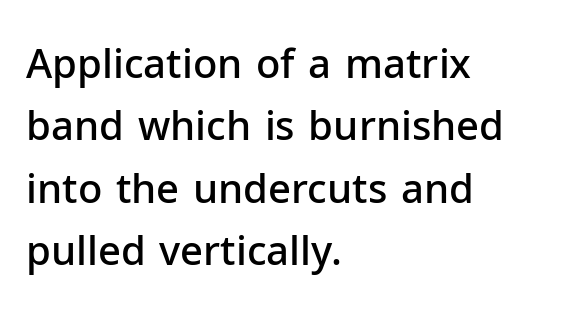
The image shows 40 px semibold sans-serif type, upright; set left-aligned, normal line spacing (1.56x), normal letter spacing, not underlined; low stroke contrast and a medium x-height.
